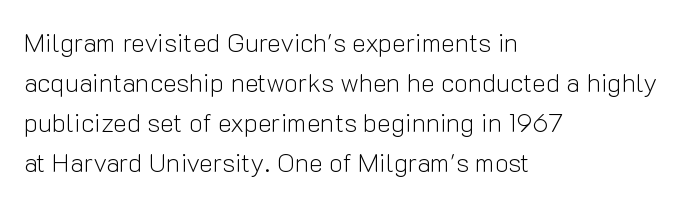
Q: Is the text bold? A: No.
Q: Is the text italic (slanted)? A: No, it is upright.
Q: Is the text underlined? A: No.
Q: How is the paragraph aligned? A: Left-aligned.
Q: Is the spacing between letters normal or unusually wide? A: Normal.
Q: Is the spacing between lines tight, normal or loose? A: Normal.
